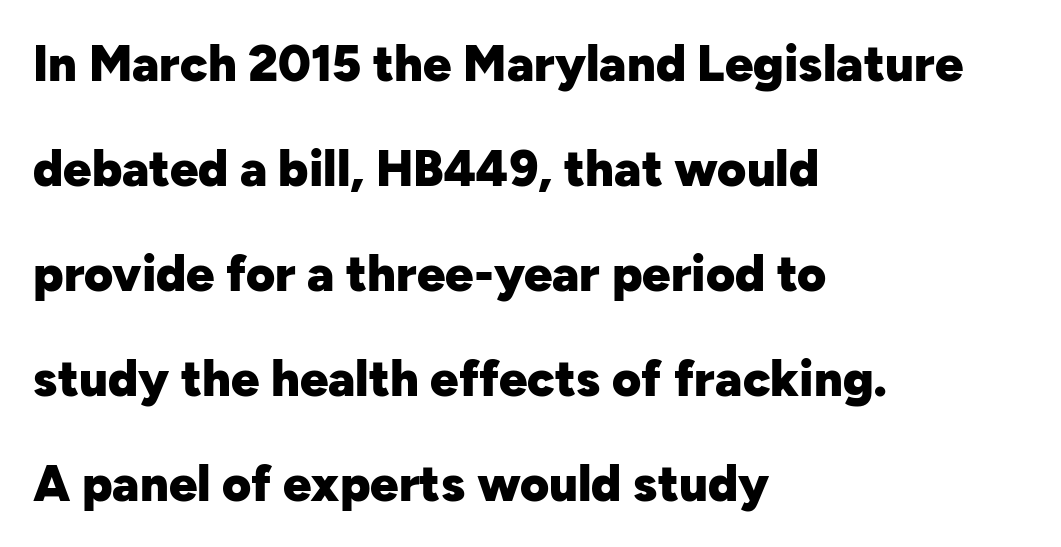
{"serif": "no", "italic": "no", "bold": "yes", "weight": "heavy", "width": "normal", "stroke_contrast": "low", "x_height": "medium", "monospaced": "no", "underline": "no", "align": "left", "line_spacing": "loose", "line_spacing_ratio": 2.1, "letter_spacing": "normal", "letter_spacing_em": 0.0, "glyph_px": 50}
